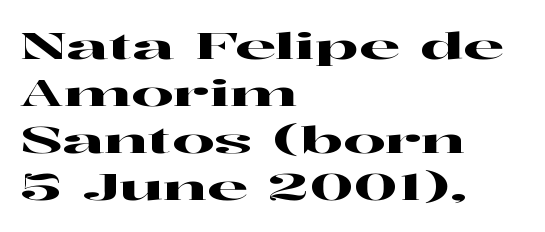
Q: Is the text italic (slanted)? A: No, it is upright.
Q: Is the typeface a serif or a sans-serif typeface? A: Serif.
Q: Is the text underlined? A: No.
Q: How is the paragraph aligned? A: Left-aligned.
Q: Is the spacing between letters normal or unusually wide? A: Normal.
Q: Is the spacing between lines tight, normal or loose? A: Normal.
Q: Width (condensed, normal, or wide)? A: Wide.
Q: Stroke contrast? A: High.
Q: x-height? A: Medium.
Q: Monospaced? A: No.
